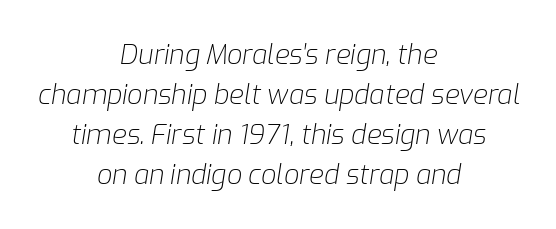
Q: Is the text bold? A: No.
Q: Is the text italic (slanted)? A: Yes, it leans right by about 9 degrees.
Q: Is the text underlined? A: No.
Q: How is the paragraph aligned? A: Centered.
Q: Is the spacing between letters normal or unusually wide? A: Normal.
Q: Is the spacing between lines tight, normal or loose? A: Normal.
